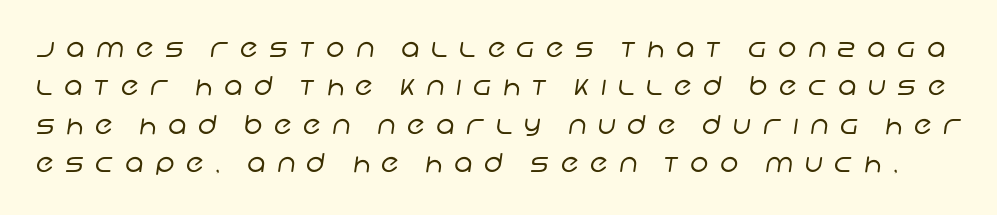
The image shows 26 px text type; set normal line spacing (1.48x), unusually wide letter spacing (+0.44 em), not underlined.
